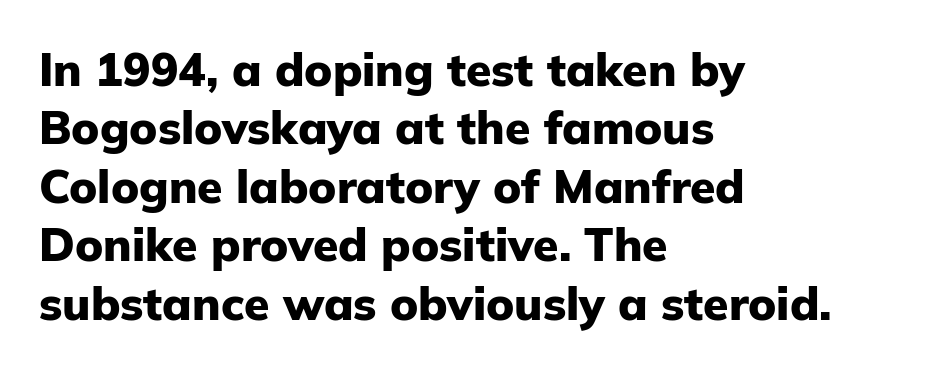
The image shows 46 px heavy sans-serif type, upright; set left-aligned, normal line spacing (1.27x), normal letter spacing, not underlined; low stroke contrast and a medium x-height.
